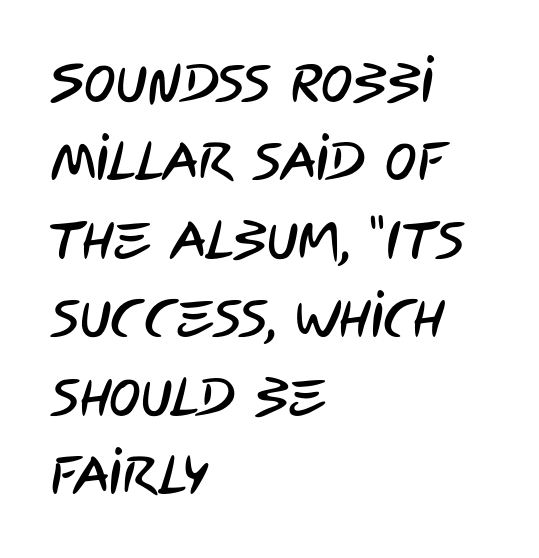
The image shows 53 px condensed sans-serif type; set left-aligned, normal line spacing (1.48x), normal letter spacing, not underlined; low stroke contrast and a large x-height.
